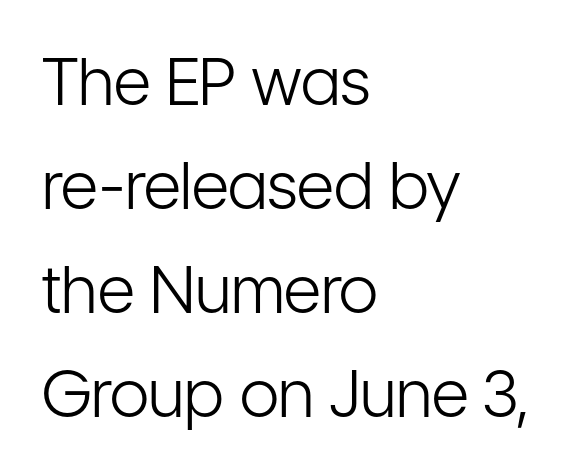
Q: Is the text bold? A: No.
Q: Is the text italic (slanted)? A: No, it is upright.
Q: Is the typeface a serif or a sans-serif typeface? A: Sans-serif.
Q: Is the text underlined? A: No.
Q: How is the paragraph aligned? A: Left-aligned.
Q: Is the spacing between letters normal or unusually wide? A: Normal.
Q: Is the spacing between lines tight, normal or loose? A: Normal.
Q: Width (condensed, normal, or wide)? A: Condensed.
Q: Stroke contrast? A: Low.
Q: x-height? A: Medium.
Q: Monospaced? A: No.
